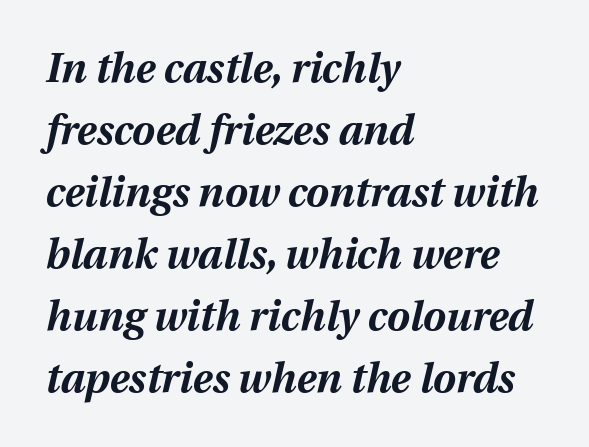
Q: Is the text bold? A: Yes.
Q: Is the text italic (slanted)? A: Yes, it leans right by about 12 degrees.
Q: Is the text underlined? A: No.
Q: How is the paragraph aligned? A: Left-aligned.
Q: Is the spacing between letters normal or unusually wide? A: Normal.
Q: Is the spacing between lines tight, normal or loose? A: Normal.
Q: Width (condensed, normal, or wide)? A: Normal.
Q: Stroke contrast? A: Medium.
Q: x-height? A: Medium.
Q: Monospaced? A: No.
